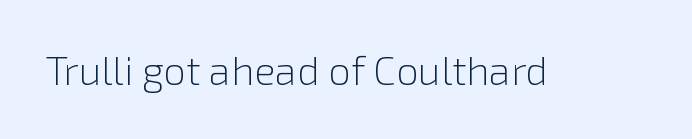
The image shows 40 px light sans-serif type, upright; set normal letter spacing, not underlined; low stroke contrast and a medium x-height.
